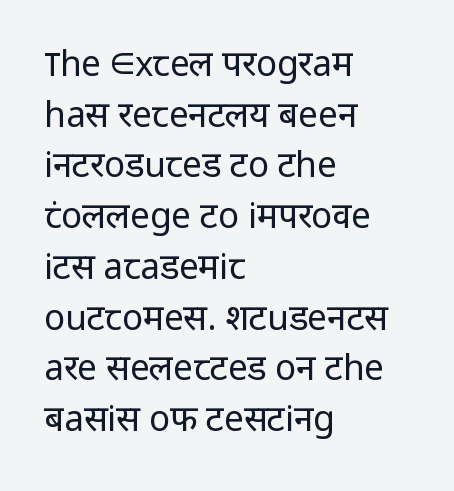
This sample uses an upright cut, with every glyph sitting square on the baseline. The strokes are not fattened; the text isn't bold. The words here are not underlined. Does the type have serifs? No, each stem ends abruptly.
